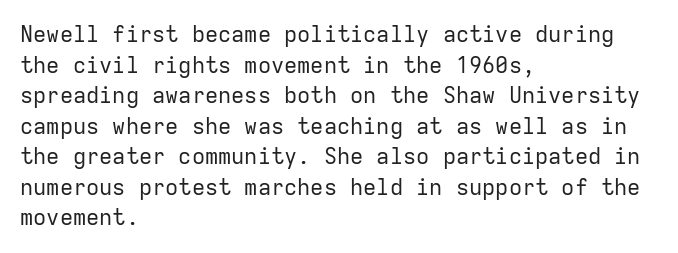
Here the glyphs are tracked normally, forming tight word shapes. This sample keeps an unexceptional amount of space between lines. Every character sits straight up, as roman type does. Each stroke keeps to a modest, everyday thickness or less. This rendering uses left alignment, leaving the right contour irregular. Descenders are the only things crossing below the line.
